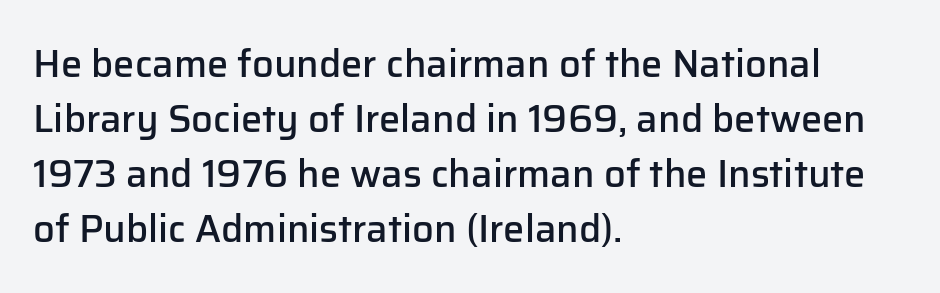
The image shows 38 px semibold sans-serif type, upright; set left-aligned, normal line spacing (1.45x), normal letter spacing, not underlined; low stroke contrast and a medium x-height.
